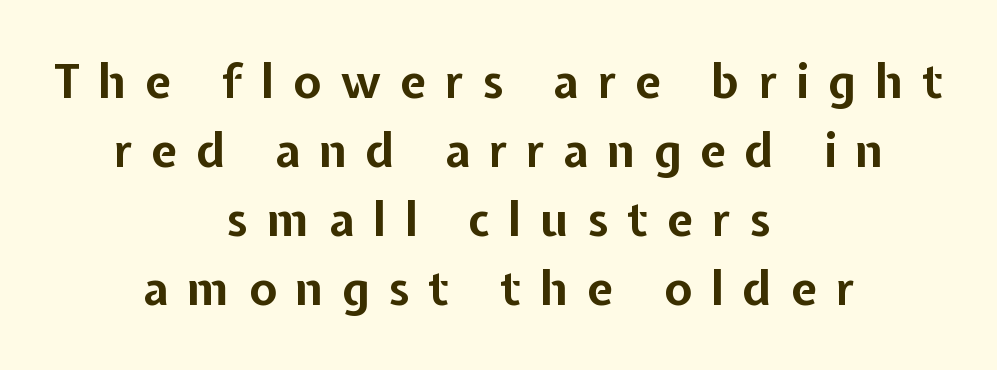
The image shows 46 px bold sans-serif type, upright; set centered, normal line spacing (1.5x), unusually wide letter spacing (+0.42 em), not underlined; low stroke contrast and a medium x-height.
